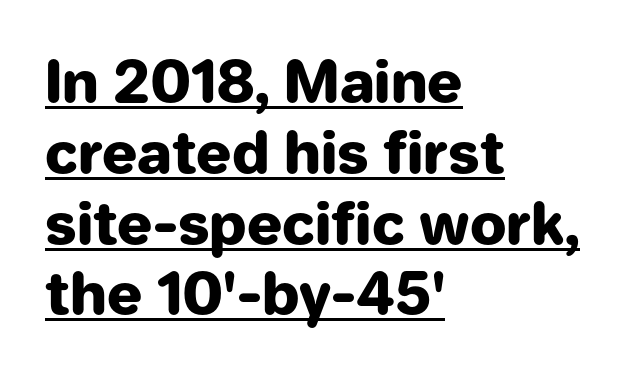
Q: Is the text bold? A: Yes.
Q: Is the text italic (slanted)? A: No, it is upright.
Q: Is the typeface a serif or a sans-serif typeface? A: Sans-serif.
Q: Is the text underlined? A: Yes.
Q: How is the paragraph aligned? A: Left-aligned.
Q: Is the spacing between letters normal or unusually wide? A: Normal.
Q: Width (condensed, normal, or wide)? A: Normal.
Q: Stroke contrast? A: Low.
Q: x-height? A: Medium.
Q: Monospaced? A: No.
